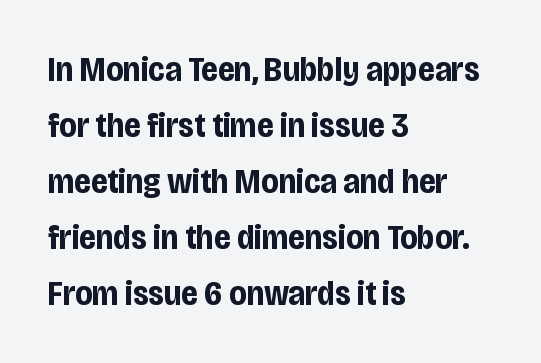
The image shows 35 px bold, condensed sans-serif type, upright; set left-aligned, normal line spacing (1.6x), normal letter spacing, not underlined; low stroke contrast and a large x-height.
